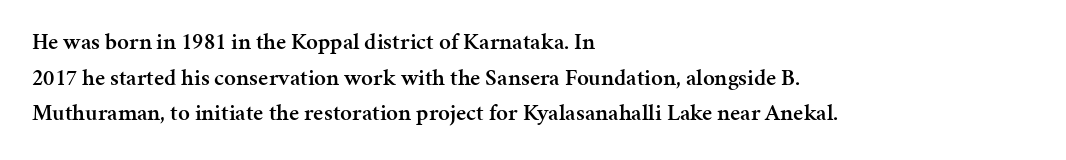
The image shows 23 px text type, upright; set left-aligned, normal line spacing (1.55x), normal letter spacing, not underlined.
